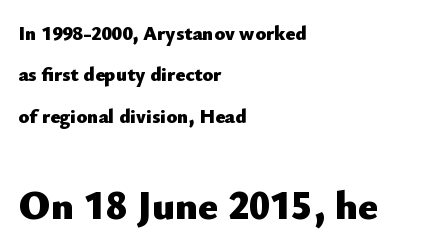
{"serif": "no", "italic": "no", "bold": "yes", "weight": "heavy", "width": "normal", "stroke_contrast": "low", "x_height": "small", "monospaced": "no", "underline": "no", "align": "left", "line_spacing": "loose", "line_spacing_ratio": 2.07, "letter_spacing": "normal", "letter_spacing_em": 0.0, "larger_block": "second", "size_ratio": 2.05, "glyph_px": 41}
